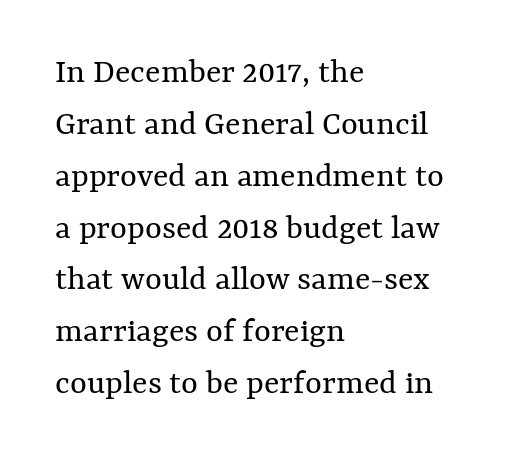
The image shows 36 px regular-weight type, upright; set left-aligned, normal line spacing (1.44x), normal letter spacing, not underlined; medium stroke contrast and a medium x-height.
